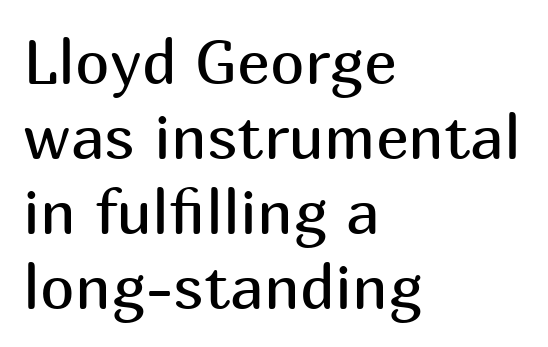
Q: Is the text bold? A: No.
Q: Is the text italic (slanted)? A: No, it is upright.
Q: Is the typeface a serif or a sans-serif typeface? A: Sans-serif.
Q: Is the text underlined? A: No.
Q: How is the paragraph aligned? A: Left-aligned.
Q: Is the spacing between letters normal or unusually wide? A: Normal.
Q: Width (condensed, normal, or wide)? A: Normal.
Q: Stroke contrast? A: Medium.
Q: x-height? A: Medium.
Q: Monospaced? A: No.
